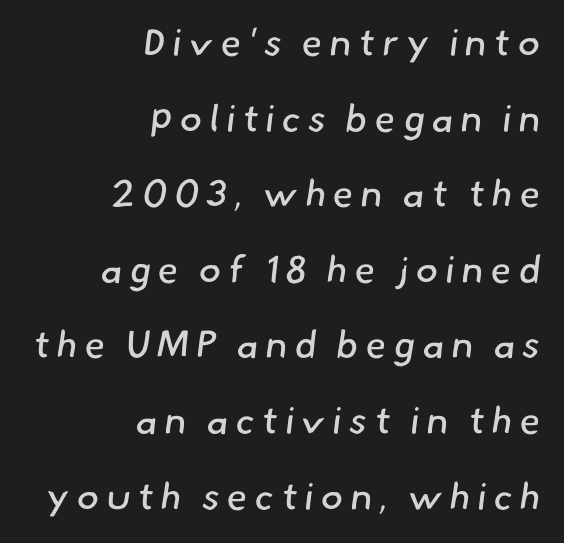
Q: Is the text bold? A: No.
Q: Is the typeface a serif or a sans-serif typeface? A: Sans-serif.
Q: Is the text underlined? A: No.
Q: How is the paragraph aligned? A: Right-aligned.
Q: Is the spacing between lines tight, normal or loose? A: Loose.
Q: Width (condensed, normal, or wide)? A: Normal.
Q: Stroke contrast? A: Low.
Q: x-height? A: Small.
Q: Monospaced? A: No.
